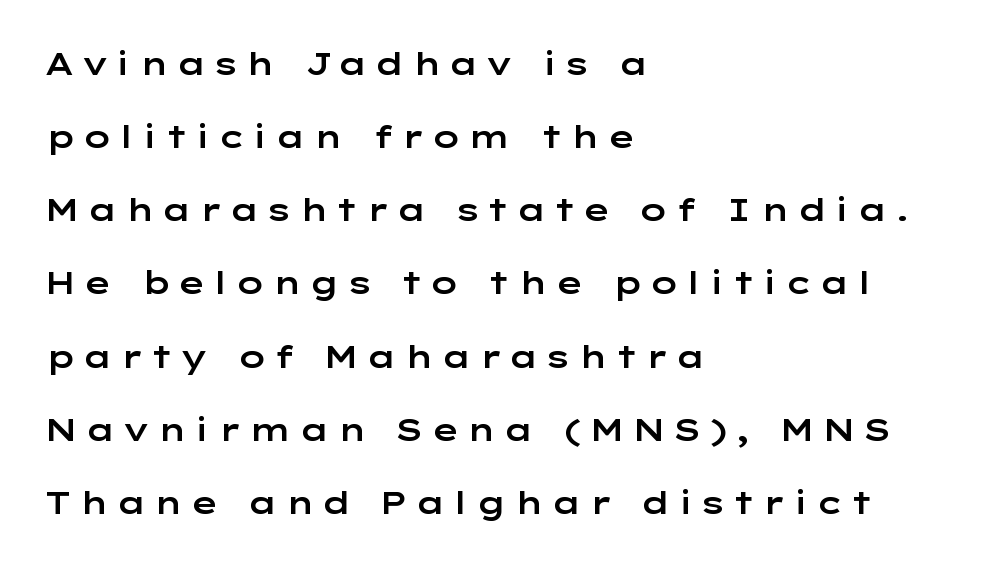
Q: Is the text italic (slanted)? A: No, it is upright.
Q: Is the typeface a serif or a sans-serif typeface? A: Sans-serif.
Q: Is the text underlined? A: No.
Q: How is the paragraph aligned? A: Left-aligned.
Q: Is the spacing between lines tight, normal or loose? A: Loose.
Q: Width (condensed, normal, or wide)? A: Wide.
Q: Stroke contrast? A: Low.
Q: x-height? A: Medium.
Q: Monospaced? A: No.
